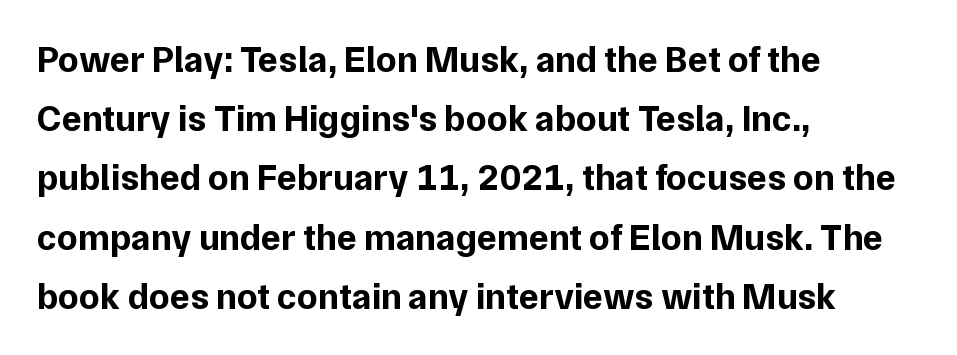
Each new line begins a customary step beneath the previous one. The text block is weighted toward the left margin, trailing off unevenly rightward. Beneath every word, the page is bare. The rendering uses a bold face; every stroke is thick and dark. There is no visible air inserted between adjacent glyphs. Quick note: not italic, upright.
